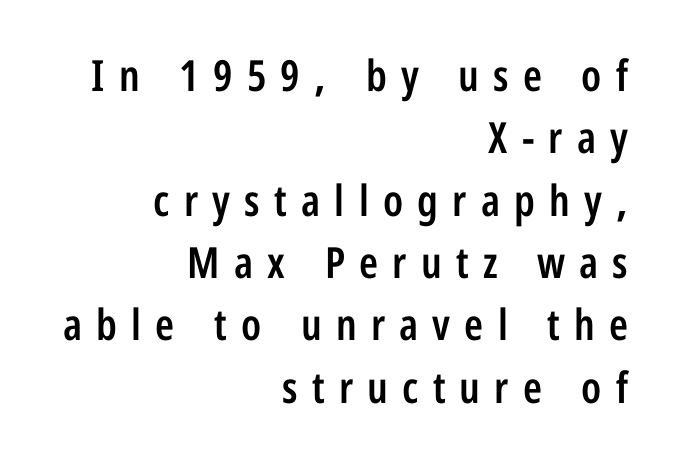
Q: Is the text bold? A: Semi-bold.
Q: Is the text italic (slanted)? A: No, it is upright.
Q: Is the typeface a serif or a sans-serif typeface? A: Sans-serif.
Q: Is the text underlined? A: No.
Q: How is the paragraph aligned? A: Right-aligned.
Q: Is the spacing between letters normal or unusually wide? A: Unusually wide.
Q: Is the spacing between lines tight, normal or loose? A: Normal.
Q: Width (condensed, normal, or wide)? A: Condensed.
Q: Stroke contrast? A: Low.
Q: x-height? A: Medium.
Q: Monospaced? A: No.
